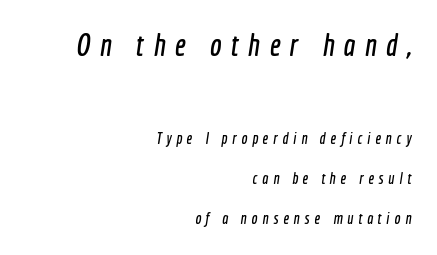
{"serif": "no", "width": "condensed", "x_height": "medium", "monospaced": "no", "underline": "no", "align": "right", "line_spacing": "loose", "line_spacing_ratio": 2.5, "letter_spacing": "wide", "letter_spacing_em": 0.3, "larger_block": "first", "size_ratio": 1.94, "glyph_px": 31}
